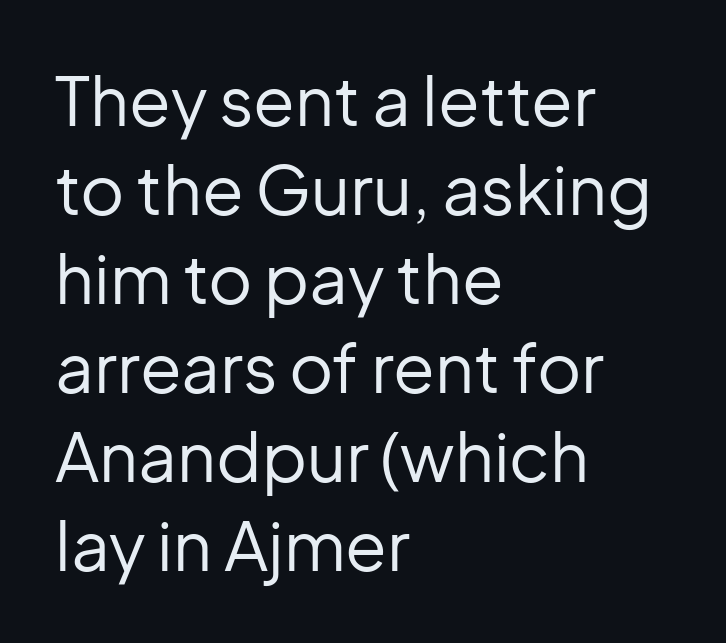
The image shows 68 px regular-weight sans-serif type, upright; set left-aligned, normal line spacing (1.31x), normal letter spacing, not underlined; low stroke contrast and a medium x-height.
